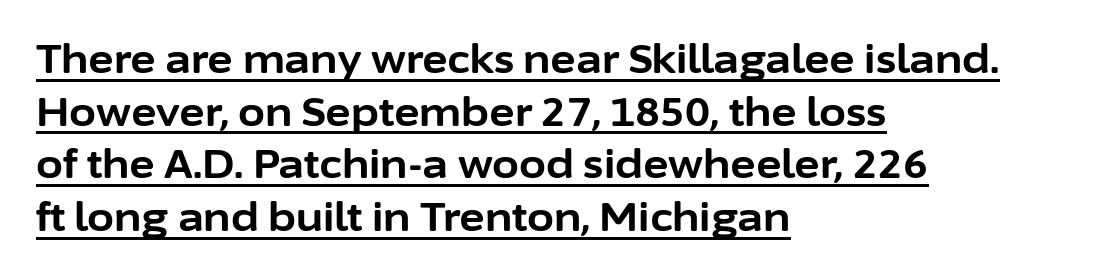
Q: Is the text bold? A: Yes.
Q: Is the text italic (slanted)? A: No, it is upright.
Q: Is the typeface a serif or a sans-serif typeface? A: Sans-serif.
Q: Is the text underlined? A: Yes.
Q: How is the paragraph aligned? A: Left-aligned.
Q: Is the spacing between letters normal or unusually wide? A: Normal.
Q: Is the spacing between lines tight, normal or loose? A: Normal.
Q: Width (condensed, normal, or wide)? A: Normal.
Q: Stroke contrast? A: Low.
Q: x-height? A: Medium.
Q: Monospaced? A: No.
